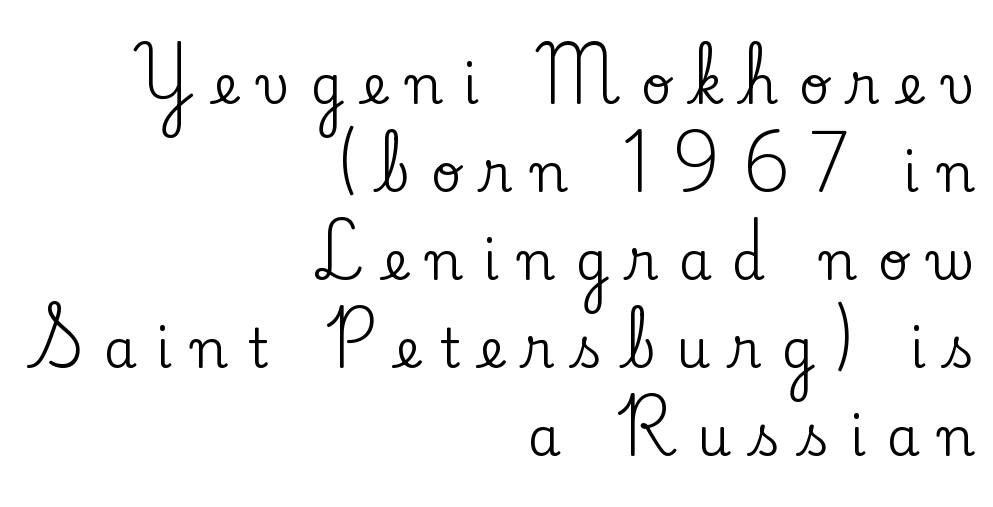
Q: Is the text italic (slanted)? A: No, it is upright.
Q: Is the typeface a serif or a sans-serif typeface? A: Serif.
Q: Is the text underlined? A: No.
Q: How is the paragraph aligned? A: Right-aligned.
Q: Is the spacing between letters normal or unusually wide? A: Unusually wide.
Q: Is the spacing between lines tight, normal or loose? A: Normal.
Q: Width (condensed, normal, or wide)? A: Normal.
Q: Stroke contrast? A: Low.
Q: x-height? A: Small.
Q: Monospaced? A: No.
